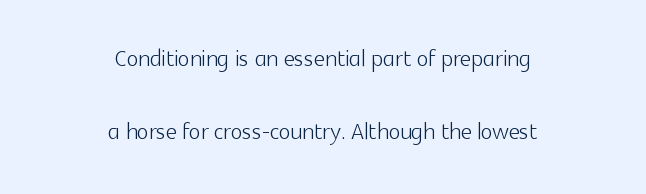
A typesetter would call this zero additional tracking. Which margin do the lines hug? Neither — every line sits in the middle. The face used here is proportionally spaced, like ordinary book or web type. This rendering employs a face without finishing strokes, i.e., a sans-serif. Weight: not bold — regular or lighter.
